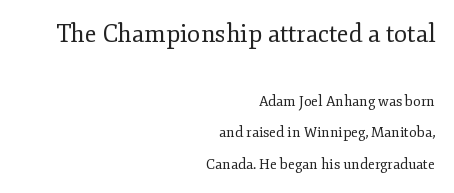
A great deal of white space separates one row of letters from the next. Tracking value appears to be zero — textbook default spacing. Two sizes are in play, and the larger belongs to the first block. Quick note: not italic, upright.
